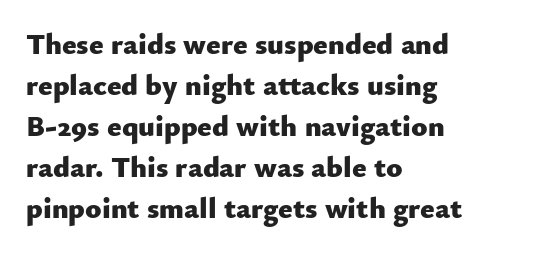
Q: Is the text bold? A: Yes.
Q: Is the text italic (slanted)? A: No, it is upright.
Q: Is the typeface a serif or a sans-serif typeface? A: Sans-serif.
Q: Is the text underlined? A: No.
Q: How is the paragraph aligned? A: Left-aligned.
Q: Is the spacing between letters normal or unusually wide? A: Normal.
Q: Is the spacing between lines tight, normal or loose? A: Normal.
Q: Width (condensed, normal, or wide)? A: Normal.
Q: Stroke contrast? A: Low.
Q: x-height? A: Small.
Q: Monospaced? A: No.
